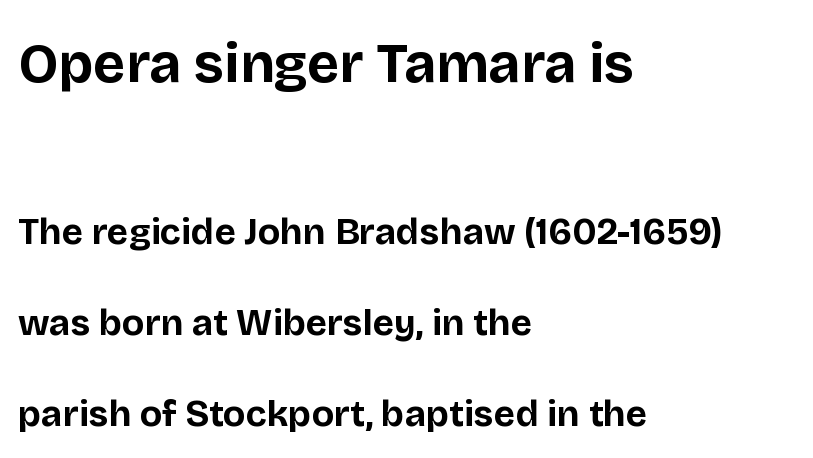
Q: Is the text bold? A: Yes.
Q: Is the text italic (slanted)? A: No, it is upright.
Q: Is the typeface a serif or a sans-serif typeface? A: Sans-serif.
Q: Is the text underlined? A: No.
Q: How is the paragraph aligned? A: Left-aligned.
Q: Is the spacing between letters normal or unusually wide? A: Normal.
Q: Is the spacing between lines tight, normal or loose? A: Loose.
Q: Which block of text is set in a larger size, the first (top) or the second (bottom)? A: The first (top) one.
Q: Width (condensed, normal, or wide)? A: Normal.
Q: Stroke contrast? A: Low.
Q: x-height? A: Large.
Q: Monospaced? A: No.
